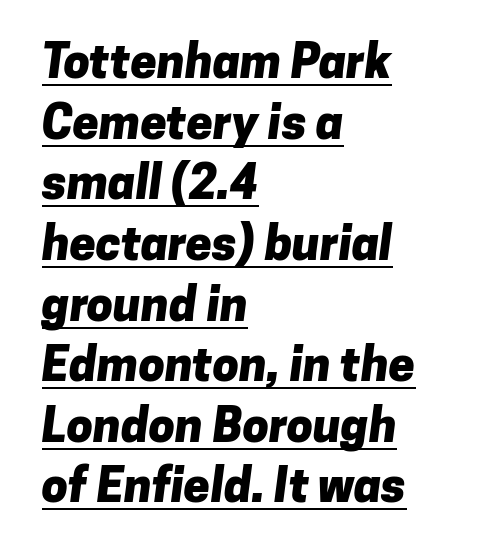
Compared with a centered layout, this one pins lines to the left instead. The rendering uses natural spacing where letterforms have individual widths. The horizontal fit of the characters is conventional and even. I'd call this a sans setting — the letters go barefoot. Line spacing here is normal.
